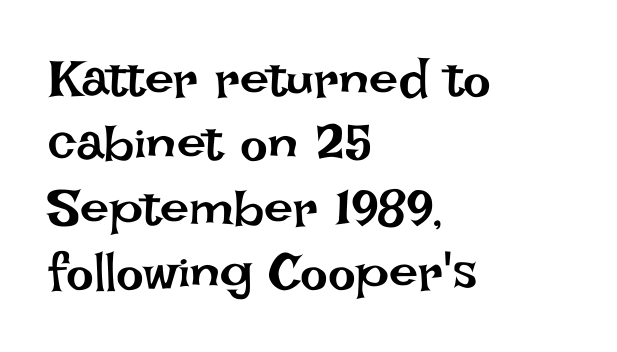
The image shows 52 px regular-weight type, upright; set left-aligned, line spacing 1.24x, normal letter spacing, not underlined; low stroke contrast and a large x-height.
